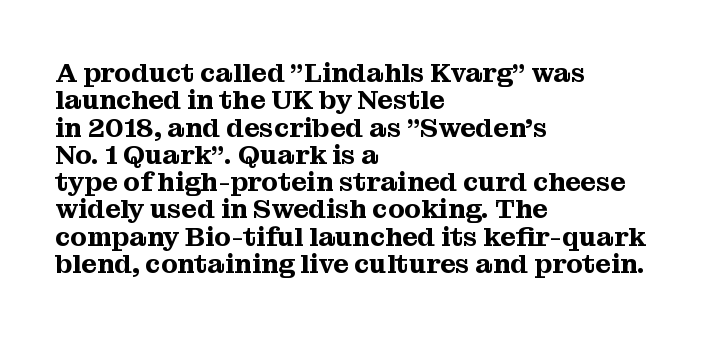
Underlining? Definitely not there. Students, note that the glyphs here touch the page at normal intervals. These lines stack with their left ends in a neat column. The letters stand upright; this is a roman face. One glance says dense: line gaps are narrower than usual.
